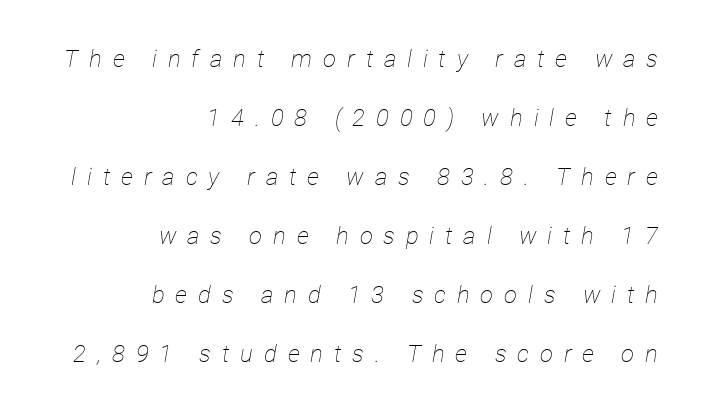
The letterforms sit at book weight or below. Caption: expanded tracking, letters set apart. This block would shrink considerably if given ordinary leading; it's expanded now. The paragraph has a hard right edge and a soft left edge. A clean baseline with only descenders dipping below it. The specimen reads as italic at a glance.
